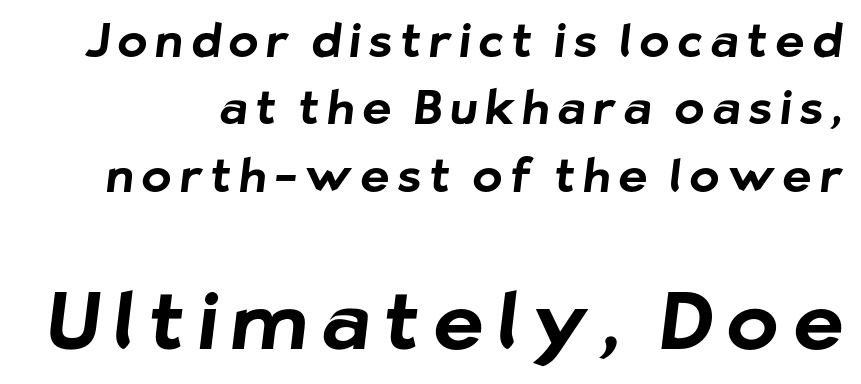
Q: Is the text bold? A: Yes.
Q: Is the typeface a serif or a sans-serif typeface? A: Sans-serif.
Q: Is the text underlined? A: No.
Q: Is the spacing between lines tight, normal or loose? A: Normal.
Q: Which block of text is set in a larger size, the first (top) or the second (bottom)? A: The second (bottom) one.
Q: Width (condensed, normal, or wide)? A: Normal.
Q: Stroke contrast? A: Low.
Q: x-height? A: Medium.
Q: Monospaced? A: No.
